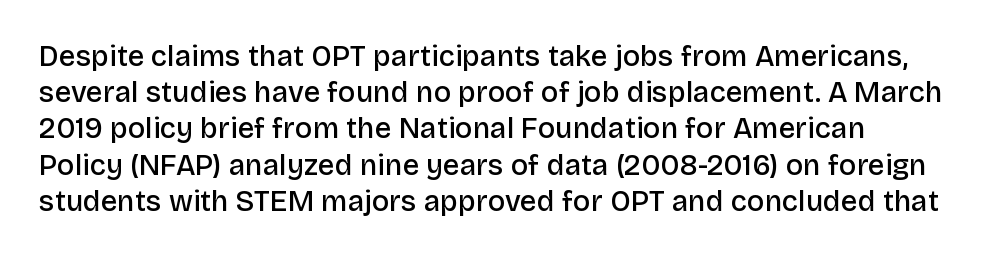
{"serif": "no", "italic": "no", "bold": "semi", "weight": "semibold", "width": "normal", "stroke_contrast": "low", "x_height": "large", "monospaced": "no", "underline": "no", "line_spacing": "normal", "line_spacing_ratio": 1.25, "letter_spacing": "normal", "letter_spacing_em": 0.0, "glyph_px": 29}
